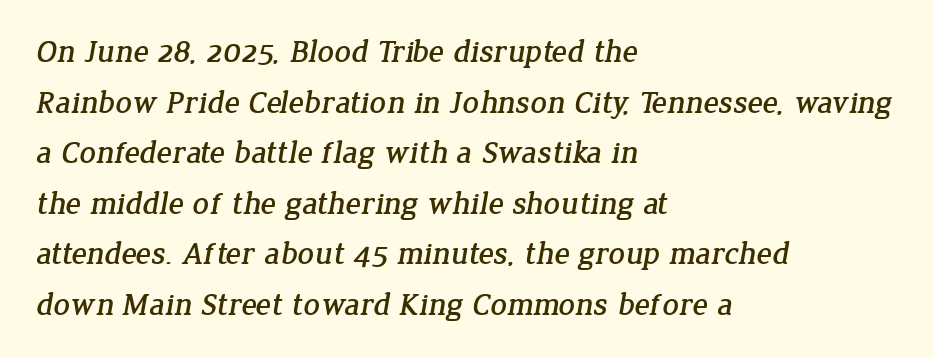
This rendering uses left alignment, leaving the right contour irregular. There is no visible air inserted between adjacent glyphs. These lines are composed in type with serifs. Do the characters align in a grid? No, the font is proportional. Plain, unruled lines of type.
